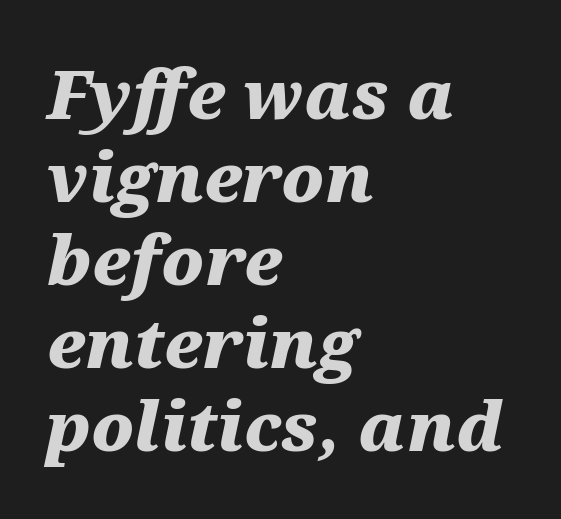
Do the characters align in a grid? No, the font is proportional. Characters follow at the spacing the type designer built in. The zone under the glyphs is completely vacant. In terms of posture, this sample is oblique. Which margin do the lines hug? The left one — the right edge is uneven.
